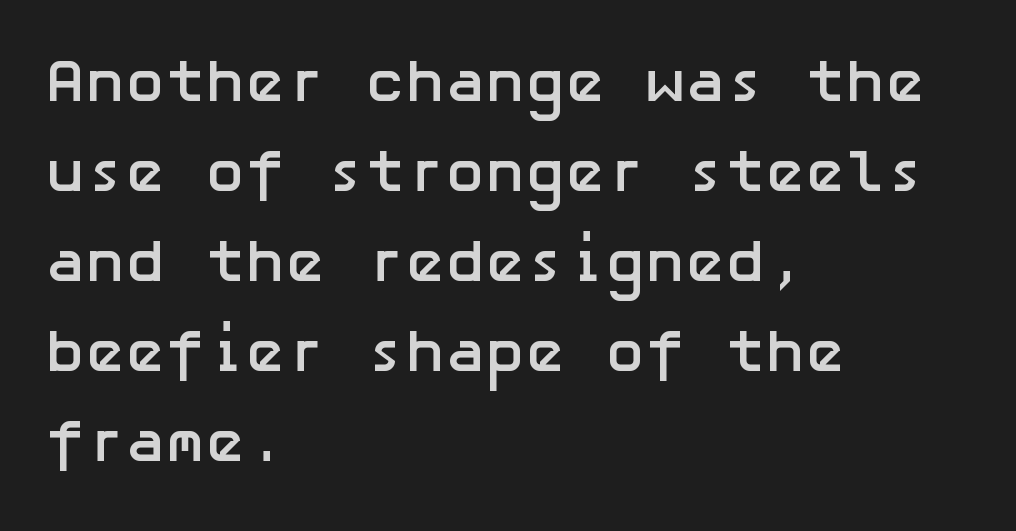
In terms of letterspacing, this is plain default setting. Summary of weight: heavy, a full bold. What kind of face is this? One without serifs — a sans. Italic: no, the glyphs are upright roman. Line spacing here is normal.
